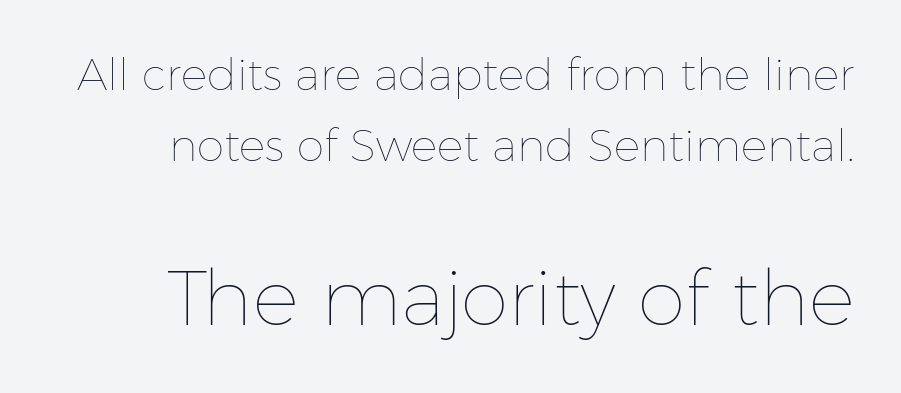
The area under the type is left untouched. The emphasis by scale lands on block number two, below. Stem width sits at or under what a default text font uses. The passage shown has conventional tracking throughout. Do the characters align in a grid? No, the font is proportional. A roman cut, with each character standing at attention.
